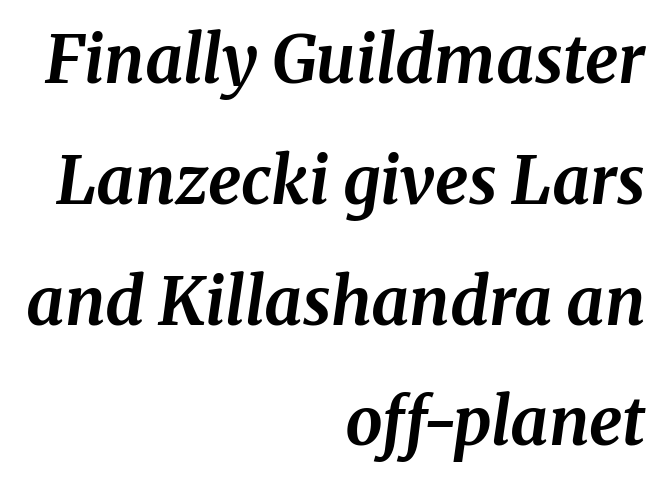
The image shows 66 px bold serif type, italic (leaning right); set right-aligned, line spacing 1.83x, normal letter spacing, not underlined; medium stroke contrast and a medium x-height.
